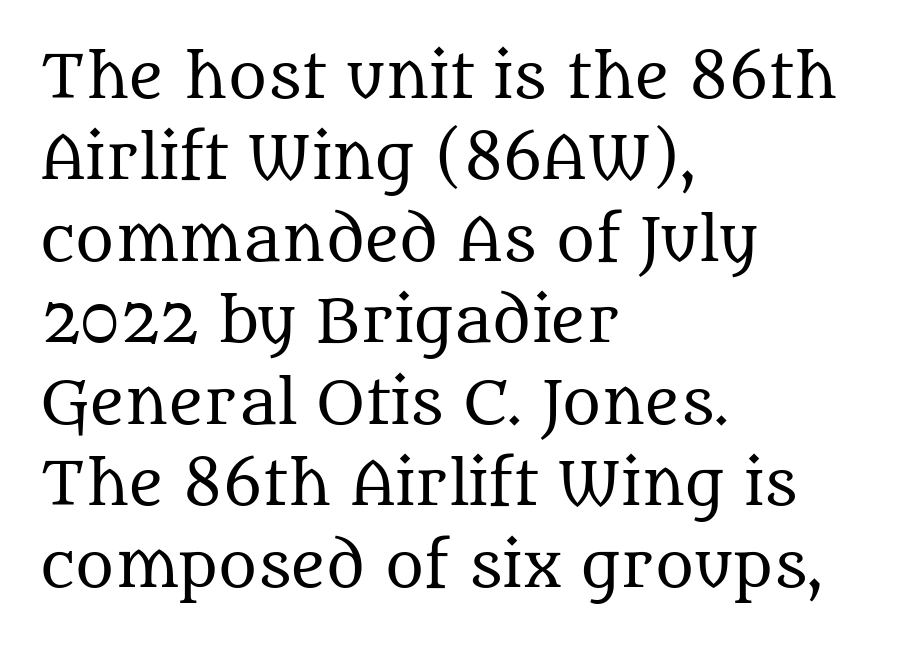
Q: Is the text bold? A: No.
Q: Is the text italic (slanted)? A: No, it is upright.
Q: Is the typeface a serif or a sans-serif typeface? A: Serif.
Q: Is the text underlined? A: No.
Q: How is the paragraph aligned? A: Left-aligned.
Q: Is the spacing between letters normal or unusually wide? A: Normal.
Q: Is the spacing between lines tight, normal or loose? A: Normal.
Q: Width (condensed, normal, or wide)? A: Normal.
Q: Stroke contrast? A: Medium.
Q: x-height? A: Large.
Q: Monospaced? A: No.
